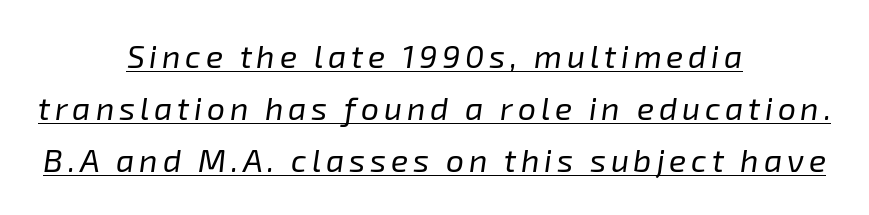
{"italic": "yes", "lean": "right", "slant_degrees": 8, "bold": "no", "weight": "regular", "width": "normal", "stroke_contrast": "low", "x_height": "medium", "monospaced": "no", "underline": "yes", "align": "center", "line_spacing": "normal", "line_spacing_ratio": 1.62, "glyph_px": 32}
